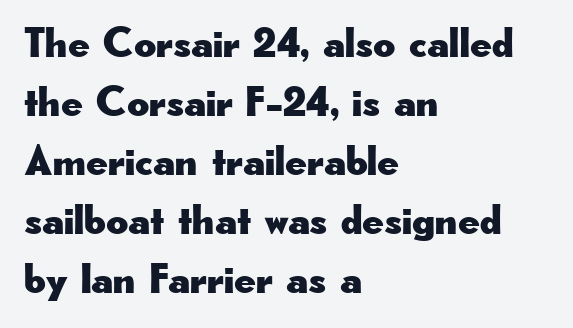
Character widths vary here, with narrow letters taking less room than wide ones. Layout note: lines flush left. Letter spacing: default. The type sits square on the baseline with zero lean. If you measured baseline to baseline, you'd find a middling distance. Note: no serifs on the glyphs.
